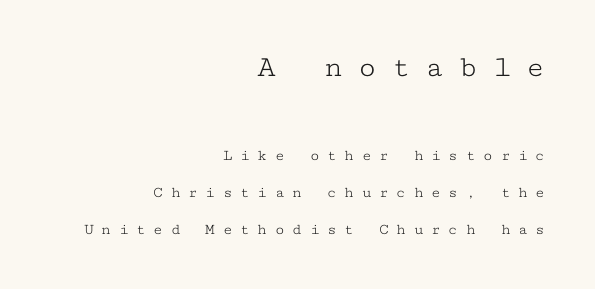
Q: Is the text bold? A: No.
Q: Is the text italic (slanted)? A: No, it is upright.
Q: Is the typeface a serif or a sans-serif typeface? A: Serif.
Q: Is the text underlined? A: No.
Q: How is the paragraph aligned? A: Right-aligned.
Q: Is the spacing between letters normal or unusually wide? A: Unusually wide.
Q: Is the spacing between lines tight, normal or loose? A: Loose.
Q: Which block of text is set in a larger size, the first (top) or the second (bottom)? A: The first (top) one.
Q: Width (condensed, normal, or wide)? A: Wide.
Q: Stroke contrast? A: Low.
Q: x-height? A: Medium.
Q: Monospaced? A: Yes.
